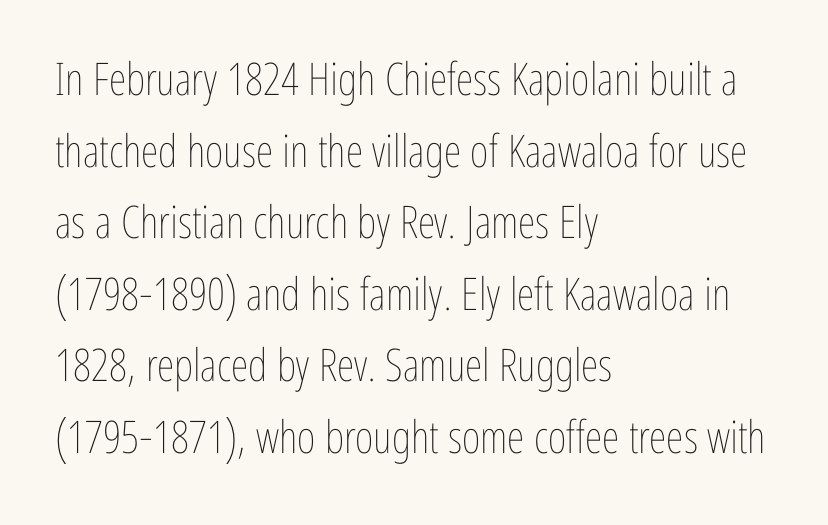
If you drew a ruler down the left edge, every line would touch it. Glyph-to-glyph distance matches everyday printed text. Do the characters align in a grid? No, the font is proportional. The typography opts for an upright posture over an oblique one. A bare baseline throughout the passage.
